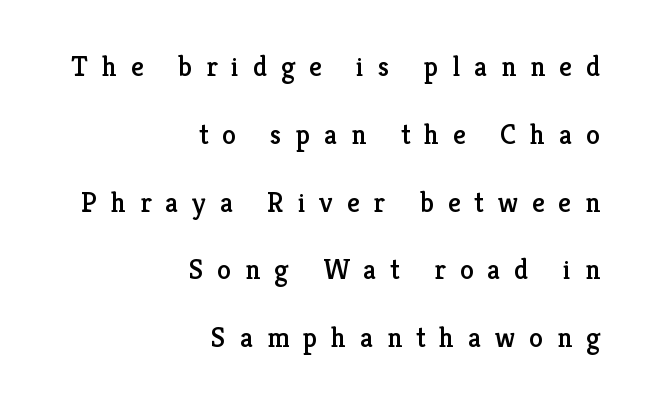
The image shows 28 px serif type, upright; set right-aligned, loose line spacing (2.42x), unusually wide letter spacing (+0.5 em), not underlined; low stroke contrast and a medium x-height.
